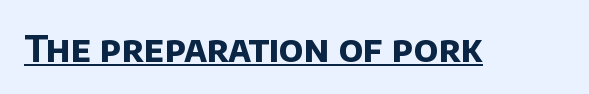
The image shows 36 px bold sans-serif type; set normal letter spacing, underlined; low stroke contrast and a large x-height.
